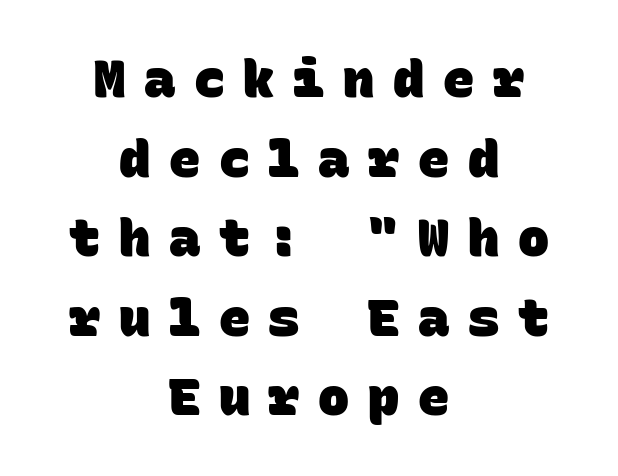
Q: Is the text bold? A: Yes.
Q: Is the typeface a serif or a sans-serif typeface? A: Sans-serif.
Q: Is the text underlined? A: No.
Q: How is the paragraph aligned? A: Centered.
Q: Is the spacing between letters normal or unusually wide? A: Unusually wide.
Q: Is the spacing between lines tight, normal or loose? A: Normal.
Q: Width (condensed, normal, or wide)? A: Normal.
Q: Stroke contrast? A: Low.
Q: x-height? A: Large.
Q: Monospaced? A: Yes.
